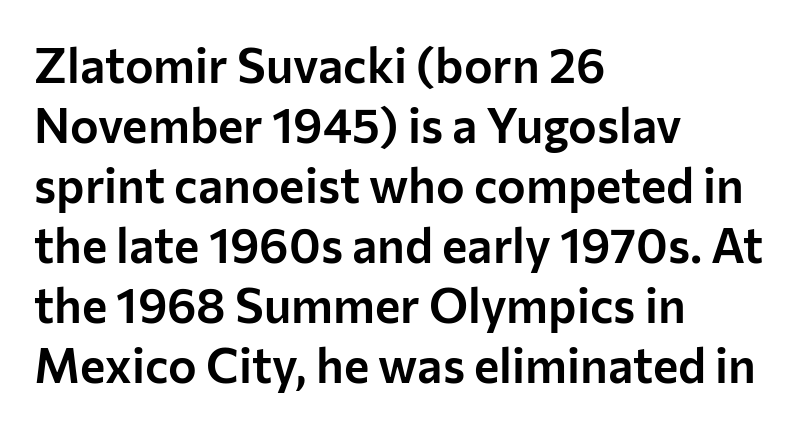
Q: Is the text italic (slanted)? A: No, it is upright.
Q: Is the typeface a serif or a sans-serif typeface? A: Sans-serif.
Q: Is the text underlined? A: No.
Q: How is the paragraph aligned? A: Left-aligned.
Q: Is the spacing between letters normal or unusually wide? A: Normal.
Q: Is the spacing between lines tight, normal or loose? A: Normal.
Q: Width (condensed, normal, or wide)? A: Normal.
Q: Stroke contrast? A: Low.
Q: x-height? A: Medium.
Q: Monospaced? A: No.
